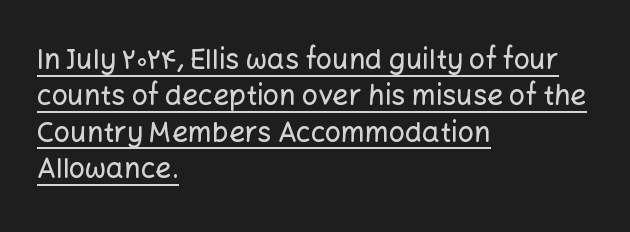
{"serif": "no", "italic": "no", "width": "normal", "stroke_contrast": "low", "x_height": "medium", "monospaced": "no", "underline": "yes", "align": "left", "line_spacing": "normal", "line_spacing_ratio": 1.3, "letter_spacing": "normal", "letter_spacing_em": 0.0, "glyph_px": 28}
